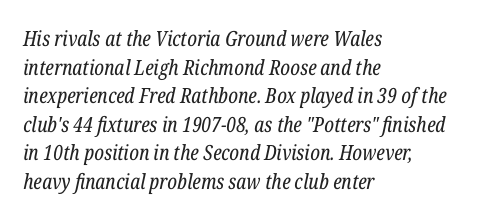
The image shows 21 px text type, italic (leaning right); set left-aligned, normal line spacing (1.36x), normal letter spacing, not underlined.
